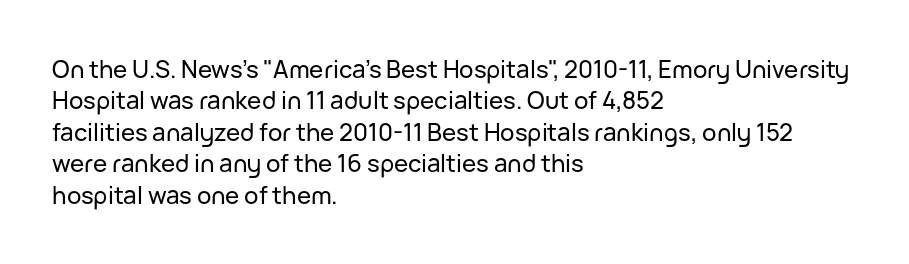
The image shows 24 px text type, upright; set left-aligned, normal line spacing (1.31x), normal letter spacing, not underlined.
